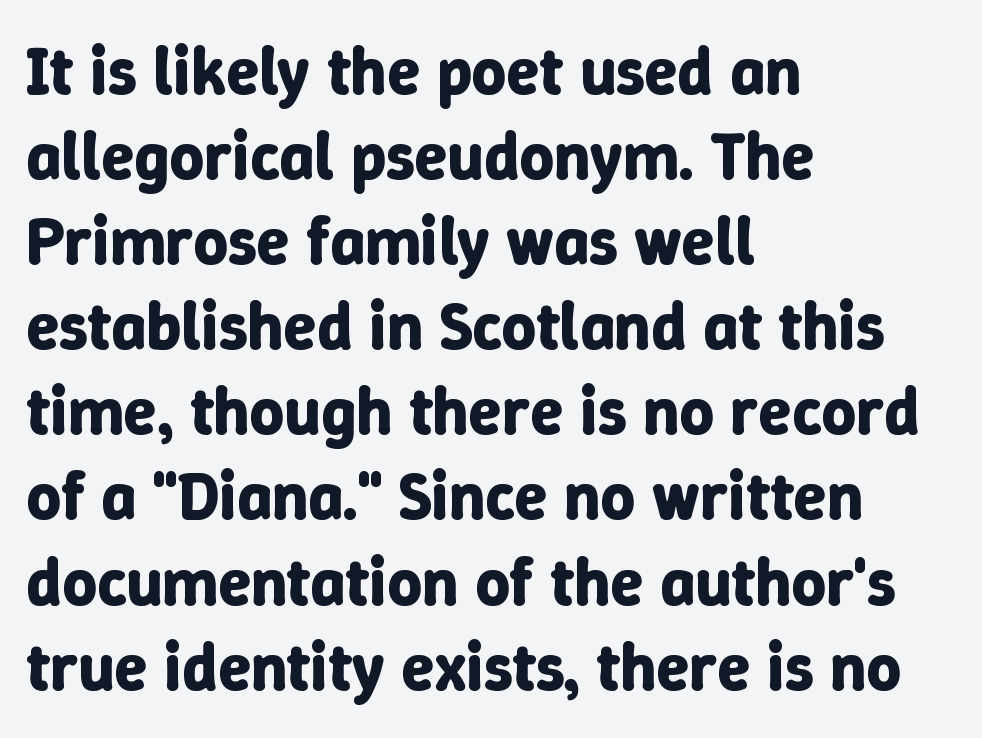
Q: Is the text bold? A: Yes.
Q: Is the text italic (slanted)? A: No, it is upright.
Q: Is the text underlined? A: No.
Q: How is the paragraph aligned? A: Left-aligned.
Q: Is the spacing between letters normal or unusually wide? A: Normal.
Q: Is the spacing between lines tight, normal or loose? A: Normal.
Q: Width (condensed, normal, or wide)? A: Normal.
Q: Stroke contrast? A: Low.
Q: x-height? A: Medium.
Q: Monospaced? A: No.
